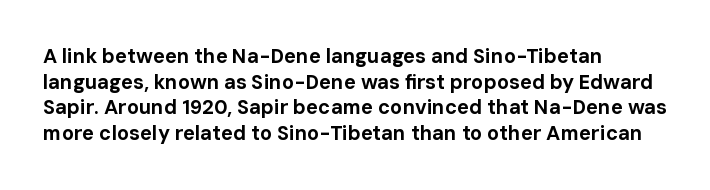
The letters stand straight up with perfectly vertical stems. The space directly below the letters is spotless. Letter spacing: default. Bold? Absolutely — the strokes are thick and heavy. The leading is moderate, giving the passage an even texture. The lines in this sample share a left origin and differ only in where they stop.
